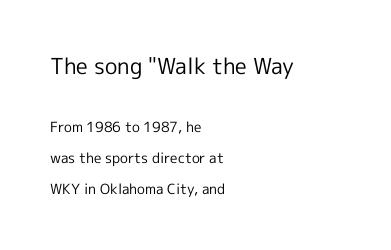
{"italic": "no", "bold": "no", "underline": "no", "align": "left", "line_spacing": "loose", "line_spacing_ratio": 2.21, "letter_spacing": "normal", "letter_spacing_em": 0.0, "larger_block": "first", "size_ratio": 1.57, "glyph_px": 22}
